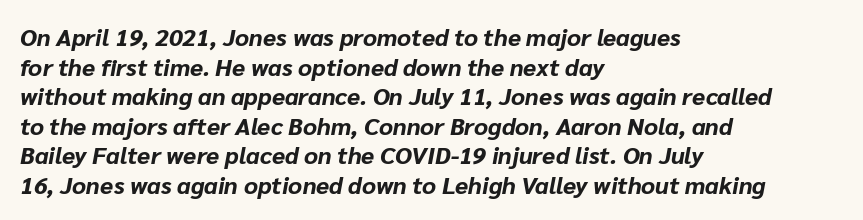
Layout note: lines flush left. The strip under each line holds only bare page. Weight: bold. Tracking value appears to be zero — textbook default spacing. When letters slant like this, we call the style italic.
